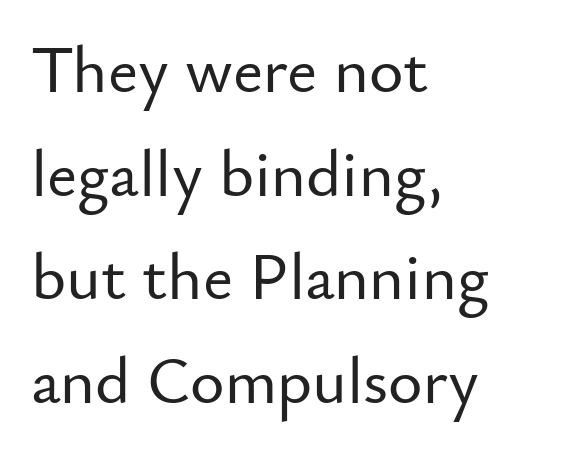
{"serif": "no", "italic": "no", "width": "normal", "stroke_contrast": "low", "x_height": "small", "monospaced": "no", "underline": "no", "align": "left", "line_spacing": "normal", "line_spacing_ratio": 1.57, "letter_spacing": "normal", "letter_spacing_em": 0.0, "glyph_px": 66}
